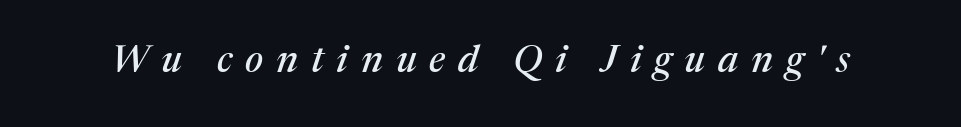
{"serif": "yes", "italic": "yes", "lean": "right", "slant_degrees": 17, "width": "normal", "stroke_contrast": "medium", "x_height": "medium", "monospaced": "no", "underline": "no", "letter_spacing": "wide", "letter_spacing_em": 0.34, "glyph_px": 38}
